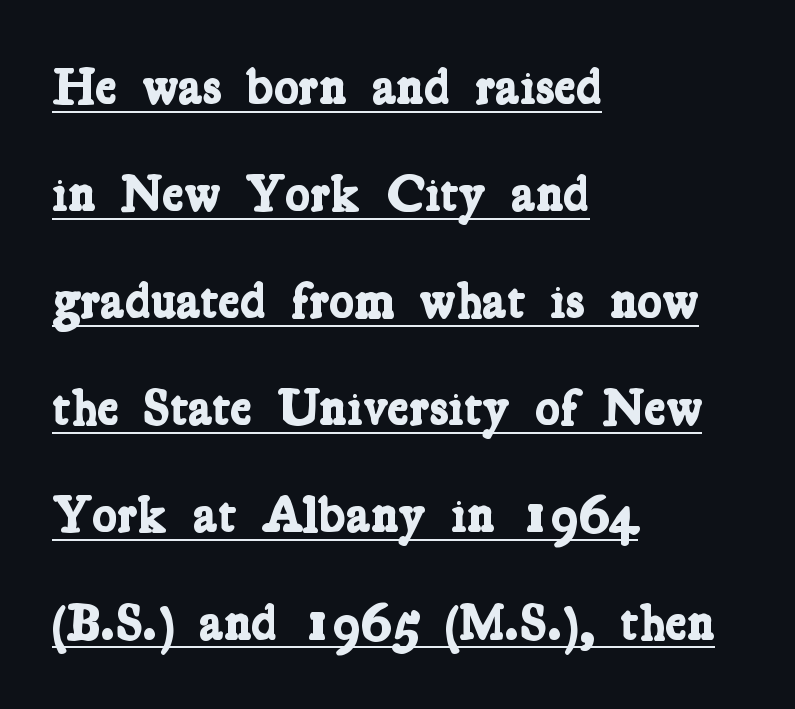
The image shows 52 px bold, condensed serif type; set left-aligned, loose line spacing (2.06x), normal letter spacing, underlined; low stroke contrast and a medium x-height.
